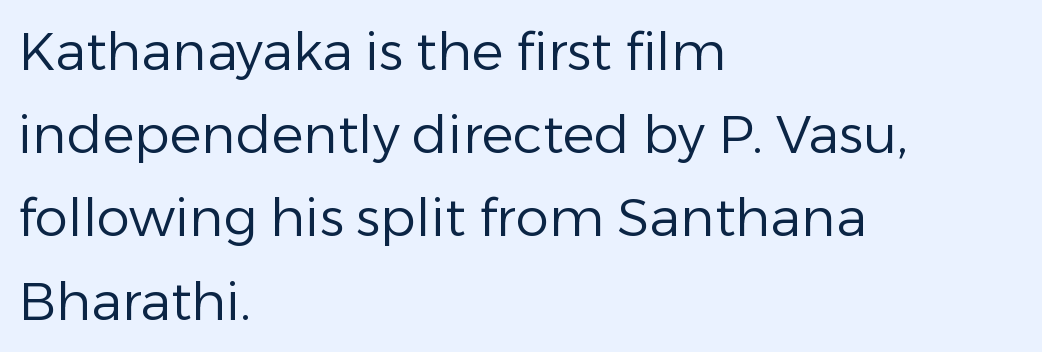
This rendering leaves character spacing at its baseline value. The passage is arranged the way most books set body copy — flush left. Successive baselines arrive at the customary interval. Has an underline been added? It has not. The axis of the letterforms is exactly vertical. This is sans-serif lettering, the kind often seen on screens and signage.
